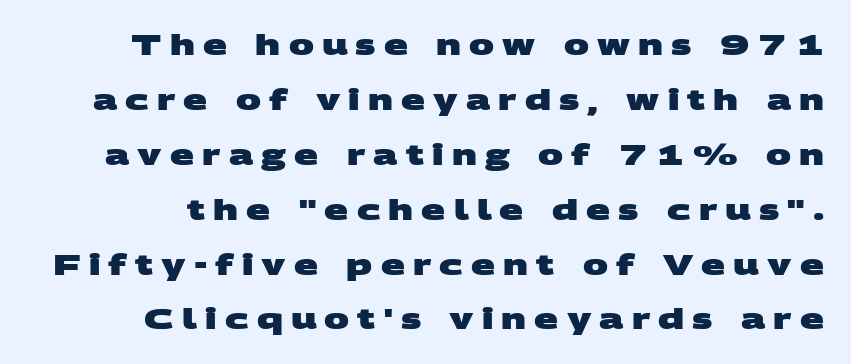
Q: Is the text bold? A: Yes.
Q: Is the typeface a serif or a sans-serif typeface? A: Sans-serif.
Q: Is the text underlined? A: No.
Q: Is the spacing between letters normal or unusually wide? A: Unusually wide.
Q: Is the spacing between lines tight, normal or loose? A: Loose.
Q: Width (condensed, normal, or wide)? A: Wide.
Q: Stroke contrast? A: Medium.
Q: x-height? A: Large.
Q: Monospaced? A: No.
